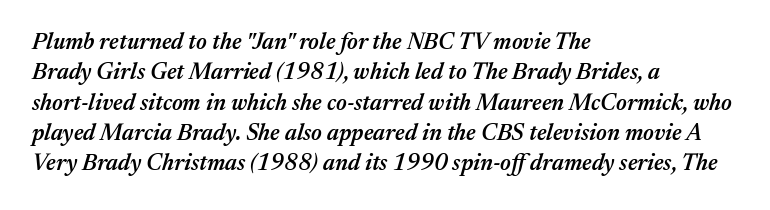
Q: Is the text bold? A: Semi-bold.
Q: Is the text italic (slanted)? A: Yes, it leans right by about 17 degrees.
Q: Is the text underlined? A: No.
Q: How is the paragraph aligned? A: Left-aligned.
Q: Is the spacing between letters normal or unusually wide? A: Normal.
Q: Is the spacing between lines tight, normal or loose? A: Normal.
